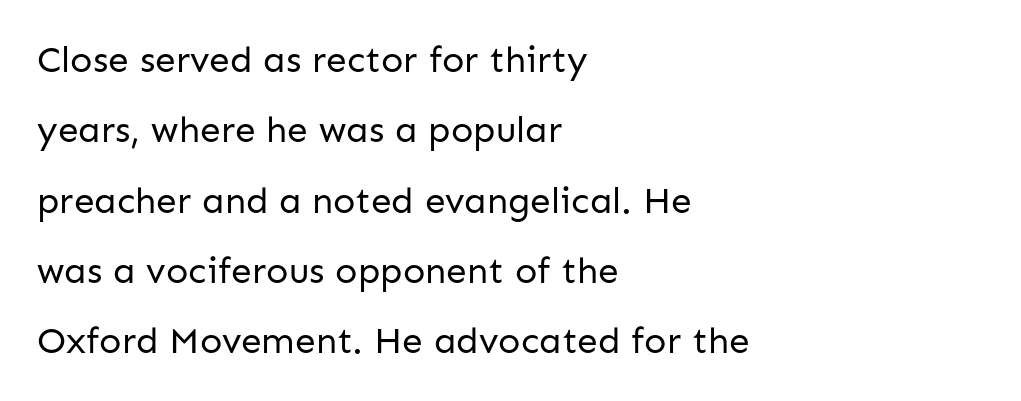
Q: Is the text bold? A: No.
Q: Is the text italic (slanted)? A: No, it is upright.
Q: Is the typeface a serif or a sans-serif typeface? A: Sans-serif.
Q: Is the text underlined? A: No.
Q: How is the paragraph aligned? A: Left-aligned.
Q: Is the spacing between letters normal or unusually wide? A: Normal.
Q: Is the spacing between lines tight, normal or loose? A: Loose.
Q: Width (condensed, normal, or wide)? A: Normal.
Q: Stroke contrast? A: Low.
Q: x-height? A: Medium.
Q: Monospaced? A: No.
